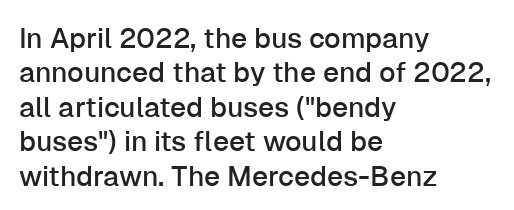
Q: Is the text italic (slanted)? A: No, it is upright.
Q: Is the typeface a serif or a sans-serif typeface? A: Sans-serif.
Q: Is the text underlined? A: No.
Q: How is the paragraph aligned? A: Left-aligned.
Q: Is the spacing between letters normal or unusually wide? A: Normal.
Q: Width (condensed, normal, or wide)? A: Normal.
Q: Stroke contrast? A: Low.
Q: x-height? A: Medium.
Q: Monospaced? A: No.
